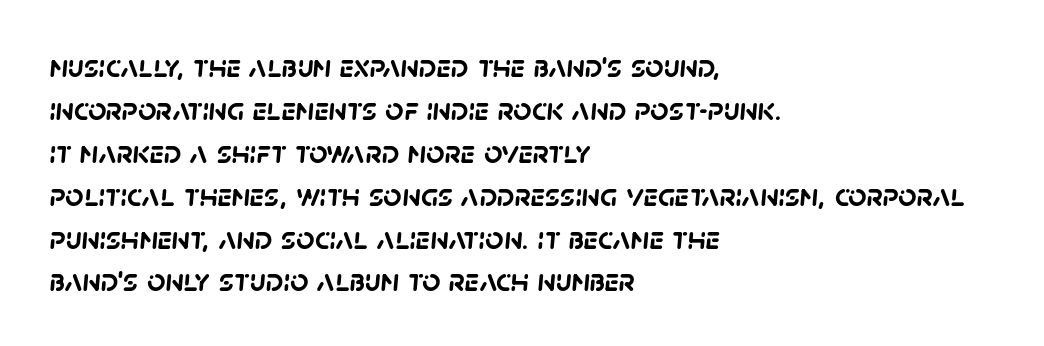
The image shows 32 px semibold sans-serif type; set left-aligned, normal line spacing (1.34x), normal letter spacing, not underlined; low stroke contrast and a large x-height.
